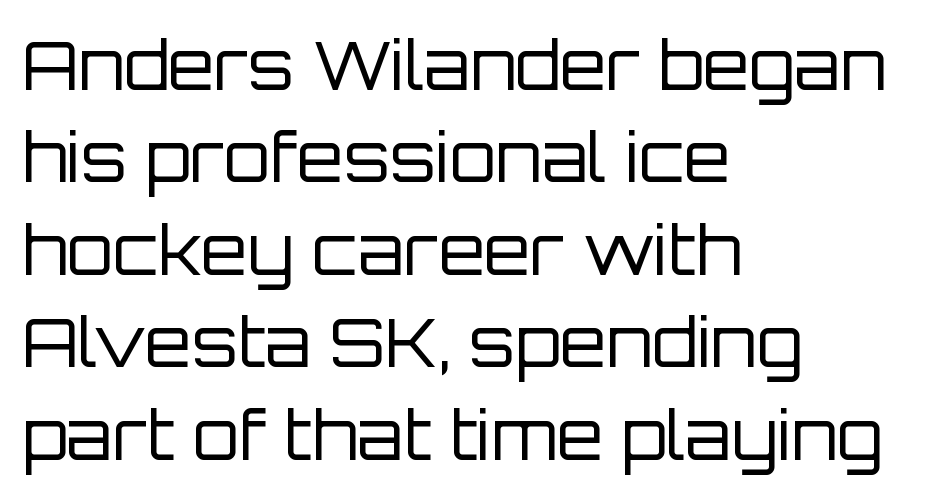
{"serif": "no", "italic": "no", "bold": "no", "weight": "regular", "width": "normal", "stroke_contrast": "low", "x_height": "large", "monospaced": "no", "underline": "no", "align": "left", "line_spacing": "normal", "line_spacing_ratio": 1.38, "letter_spacing": "normal", "letter_spacing_em": 0.0, "glyph_px": 67}
